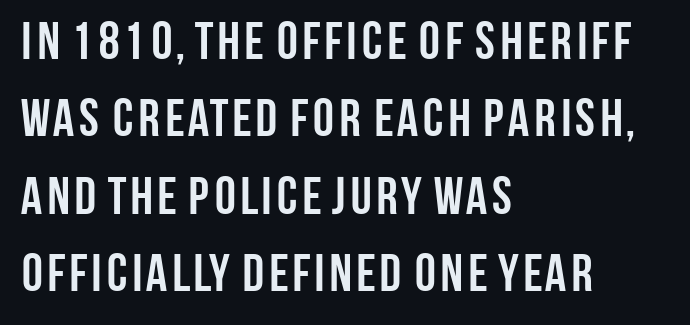
Q: Is the text bold? A: Yes.
Q: Is the text italic (slanted)? A: No, it is upright.
Q: Is the typeface a serif or a sans-serif typeface? A: Sans-serif.
Q: Is the text underlined? A: No.
Q: How is the paragraph aligned? A: Left-aligned.
Q: Is the spacing between letters normal or unusually wide? A: Normal.
Q: Is the spacing between lines tight, normal or loose? A: Normal.
Q: Width (condensed, normal, or wide)? A: Condensed.
Q: Stroke contrast? A: Low.
Q: x-height? A: Large.
Q: Monospaced? A: No.
